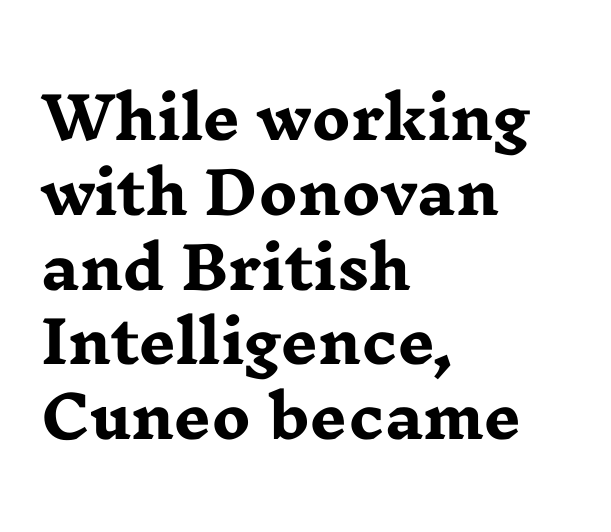
{"serif": "yes", "italic": "no", "bold": "yes", "weight": "heavy", "width": "wide", "stroke_contrast": "low", "x_height": "medium", "monospaced": "no", "underline": "no", "align": "left", "line_spacing": "normal", "line_spacing_ratio": 1.29, "letter_spacing": "normal", "letter_spacing_em": 0.0, "glyph_px": 58}
